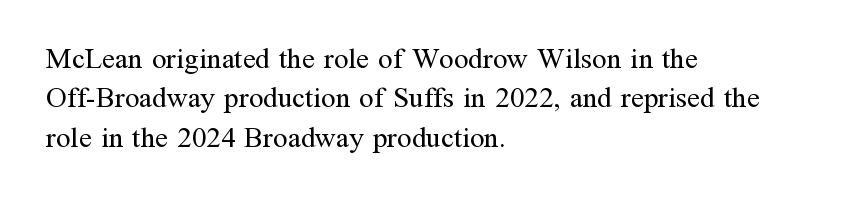
The image shows 29 px regular-weight serif type, upright; set left-aligned, normal line spacing (1.36x), normal letter spacing, not underlined; medium stroke contrast and a medium x-height.
